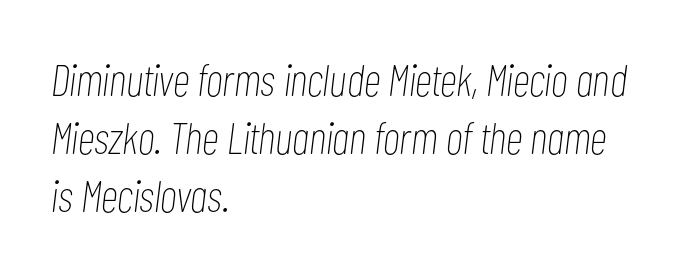
{"italic": "yes", "lean": "right", "slant_degrees": 7, "bold": "no", "weight": "thin", "width": "condensed", "stroke_contrast": "low", "x_height": "medium", "monospaced": "no", "underline": "no", "align": "left", "line_spacing": "normal", "line_spacing_ratio": 1.29, "letter_spacing": "normal", "letter_spacing_em": 0.0, "glyph_px": 45}
